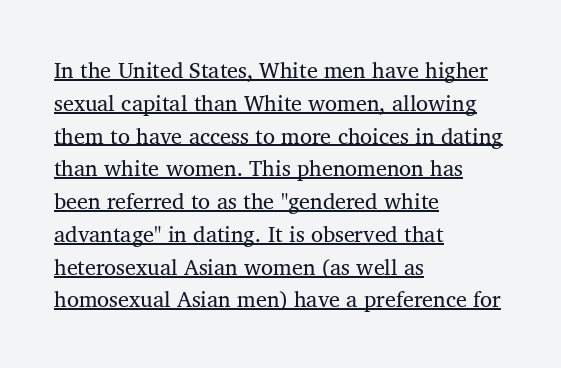
The image shows 22 px text type, upright; set left-aligned, normal line spacing (1.49x), normal letter spacing, underlined.
